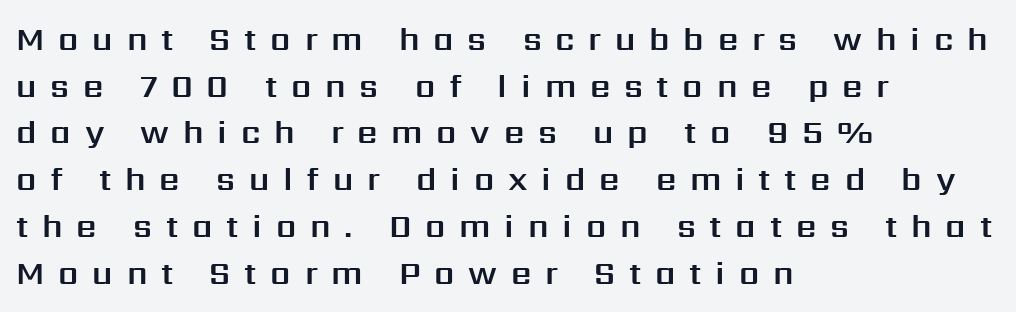
The image shows 32 px sans-serif type, upright; set left-aligned, normal line spacing (1.46x), unusually wide letter spacing (+0.43 em), not underlined; medium stroke contrast and a medium x-height.
